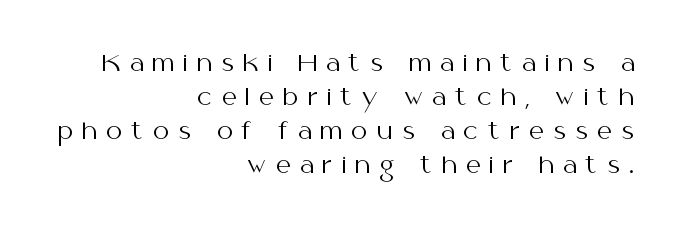
{"italic": "no", "bold": "no", "underline": "no", "align": "right", "line_spacing": "normal", "line_spacing_ratio": 1.48, "letter_spacing": "wide", "letter_spacing_em": 0.4, "glyph_px": 23}
